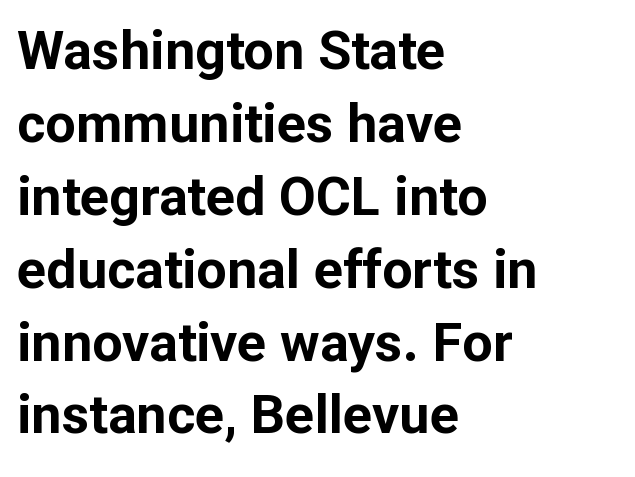
Q: Is the text bold? A: Yes.
Q: Is the text italic (slanted)? A: No, it is upright.
Q: Is the typeface a serif or a sans-serif typeface? A: Sans-serif.
Q: Is the text underlined? A: No.
Q: How is the paragraph aligned? A: Left-aligned.
Q: Is the spacing between letters normal or unusually wide? A: Normal.
Q: Is the spacing between lines tight, normal or loose? A: Normal.
Q: Width (condensed, normal, or wide)? A: Normal.
Q: Stroke contrast? A: Low.
Q: x-height? A: Medium.
Q: Monospaced? A: No.
